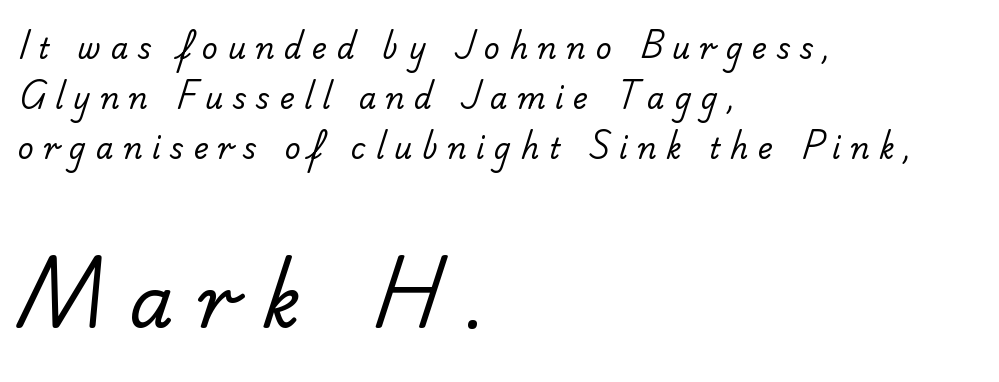
The image shows 71 px regular-weight sans-serif type; set left-aligned, line spacing 1.79x, unusually wide letter spacing (+0.35 em), not underlined; the second (bottom) block is 2.54x larger; low stroke contrast and a small x-height.
